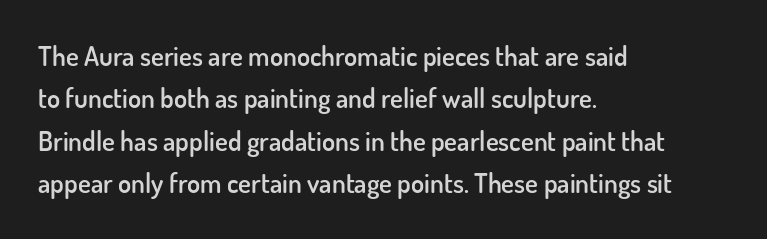
Q: Is the text bold? A: Semi-bold.
Q: Is the text italic (slanted)? A: No, it is upright.
Q: Is the text underlined? A: No.
Q: How is the paragraph aligned? A: Left-aligned.
Q: Is the spacing between letters normal or unusually wide? A: Normal.
Q: Is the spacing between lines tight, normal or loose? A: Normal.
